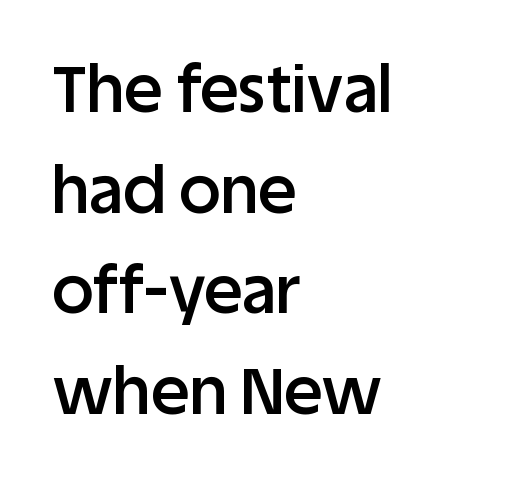
Q: Is the text bold? A: Semi-bold.
Q: Is the text italic (slanted)? A: No, it is upright.
Q: Is the typeface a serif or a sans-serif typeface? A: Sans-serif.
Q: Is the text underlined? A: No.
Q: How is the paragraph aligned? A: Left-aligned.
Q: Is the spacing between letters normal or unusually wide? A: Normal.
Q: Is the spacing between lines tight, normal or loose? A: Normal.
Q: Width (condensed, normal, or wide)? A: Normal.
Q: Stroke contrast? A: Low.
Q: x-height? A: Large.
Q: Monospaced? A: No.
